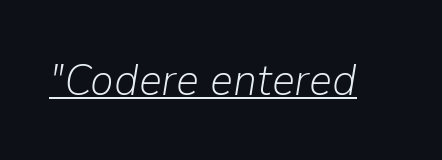
{"italic": "yes", "lean": "right", "slant_degrees": 9, "bold": "no", "weight": "light", "width": "normal", "stroke_contrast": "low", "x_height": "medium", "monospaced": "no", "underline": "yes", "letter_spacing": "normal", "letter_spacing_em": 0.0, "glyph_px": 45}
